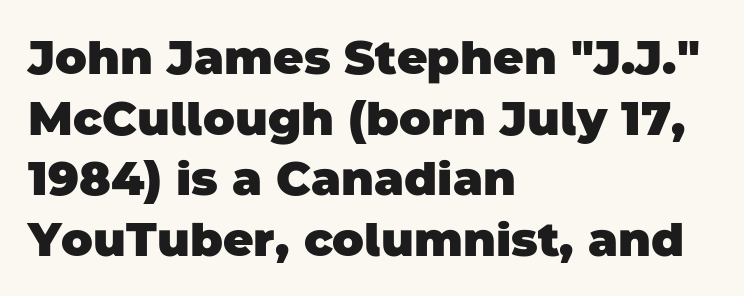
Q: Is the text bold? A: Yes.
Q: Is the typeface a serif or a sans-serif typeface? A: Sans-serif.
Q: Is the text underlined? A: No.
Q: How is the paragraph aligned? A: Left-aligned.
Q: Is the spacing between letters normal or unusually wide? A: Normal.
Q: Is the spacing between lines tight, normal or loose? A: Normal.
Q: Width (condensed, normal, or wide)? A: Normal.
Q: Stroke contrast? A: Low.
Q: x-height? A: Large.
Q: Monospaced? A: No.
